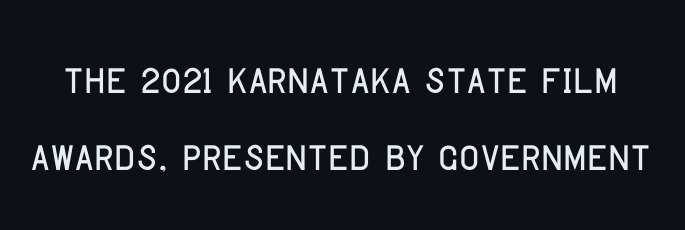
{"serif": "no", "italic": "no", "width": "condensed", "stroke_contrast": "low", "x_height": "large", "monospaced": "no", "underline": "no", "line_spacing": "normal", "line_spacing_ratio": 1.4, "letter_spacing": "normal", "letter_spacing_em": 0.0, "glyph_px": 55}
